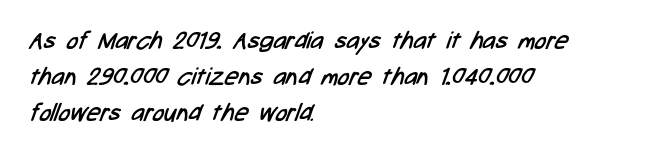
The characters are drawn with everyday or finer stroke widths. This sample is left-justified, so line endings fall wherever the words run out. Successive baselines arrive at the customary interval. Short note: letters normally spaced.
